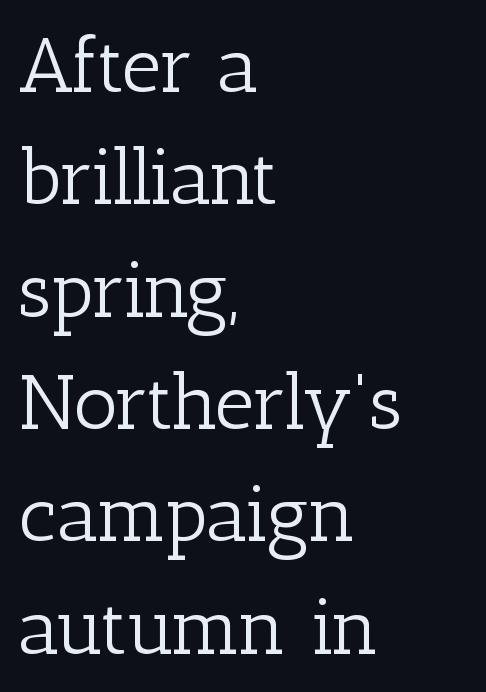
Q: Is the text bold? A: No.
Q: Is the text italic (slanted)? A: No, it is upright.
Q: Is the typeface a serif or a sans-serif typeface? A: Serif.
Q: Is the text underlined? A: No.
Q: How is the paragraph aligned? A: Left-aligned.
Q: Is the spacing between letters normal or unusually wide? A: Normal.
Q: Is the spacing between lines tight, normal or loose? A: Normal.
Q: Width (condensed, normal, or wide)? A: Normal.
Q: Stroke contrast? A: Low.
Q: x-height? A: Medium.
Q: Monospaced? A: No.
